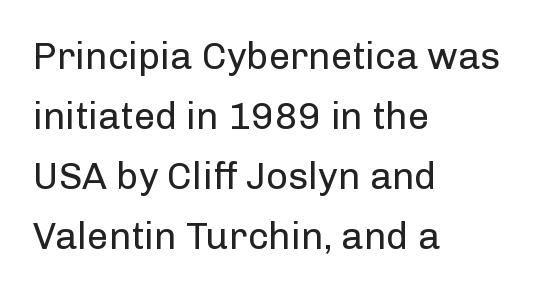
{"serif": "no", "italic": "no", "bold": "no", "weight": "regular", "width": "normal", "stroke_contrast": "low", "x_height": "medium", "monospaced": "no", "underline": "no", "align": "left", "line_spacing": "normal", "line_spacing_ratio": 1.58, "letter_spacing": "normal", "letter_spacing_em": 0.0, "glyph_px": 38}
